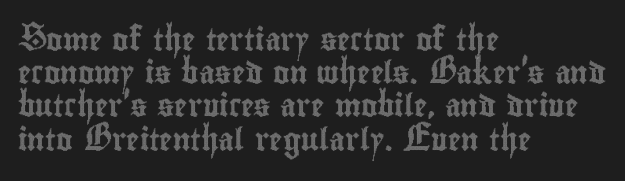
{"italic": "no", "underline": "no", "align": "left", "line_spacing": "normal", "line_spacing_ratio": 1.51, "letter_spacing": "normal", "letter_spacing_em": 0.0, "glyph_px": 22}
